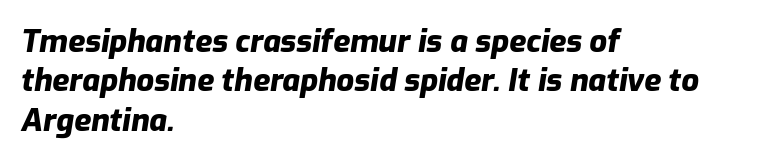
Q: Is the text bold? A: Yes.
Q: Is the text italic (slanted)? A: Yes, it leans right by about 9 degrees.
Q: Is the text underlined? A: No.
Q: How is the paragraph aligned? A: Left-aligned.
Q: Is the spacing between letters normal or unusually wide? A: Normal.
Q: Is the spacing between lines tight, normal or loose? A: Normal.
Q: Width (condensed, normal, or wide)? A: Normal.
Q: Stroke contrast? A: Low.
Q: x-height? A: Medium.
Q: Monospaced? A: No.
